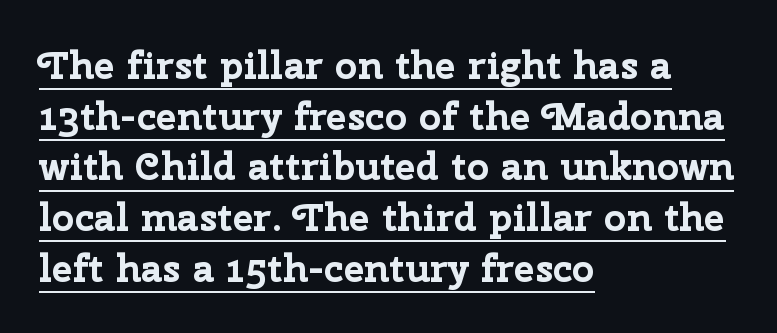
The image shows 39 px bold sans-serif type, upright; set left-aligned, normal line spacing (1.3x), normal letter spacing, underlined; low stroke contrast and a medium x-height.
